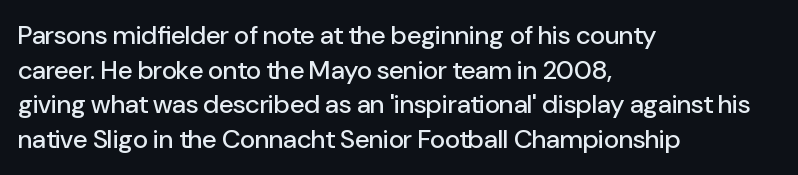
Reading down the block, your eye returns to a fixed left position each line. The line-height multiplier appears to be the usual default. Anything drawn beneath the words? Only blank space. Nope, not italic — everything's standing straight. No extra tracking has been applied to these lines.
